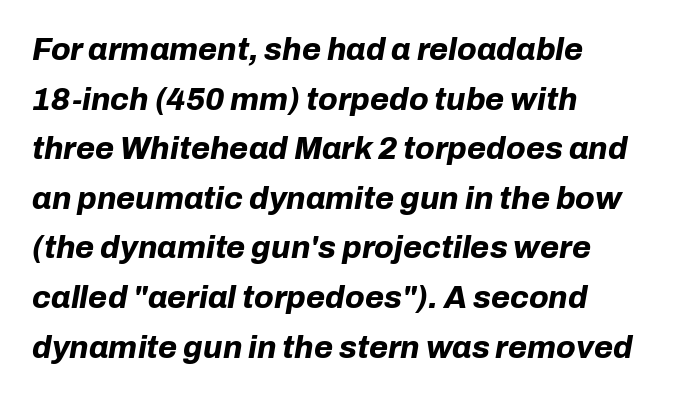
A student would call this left alignment; a typographer would say flush left, rag right. Heft: maximum for text — a bold. A typesetter would call this zero additional tracking. Honestly, the row spacing looks completely unremarkable. Do the characters align in a grid? No, the font is proportional. The specimen omits any rule beneath the text block's lines.
